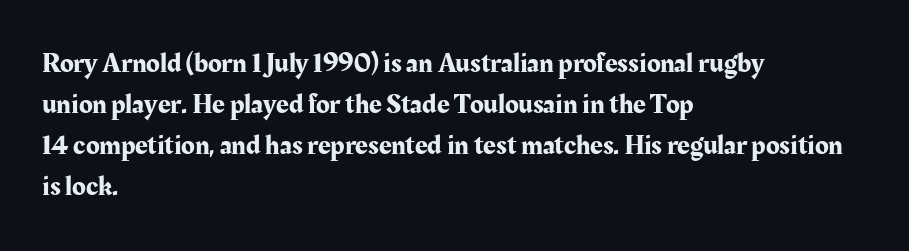
The image shows 28 px serif type, upright; set left-aligned, normal line spacing (1.47x), normal letter spacing, not underlined; medium stroke contrast and a medium x-height.
